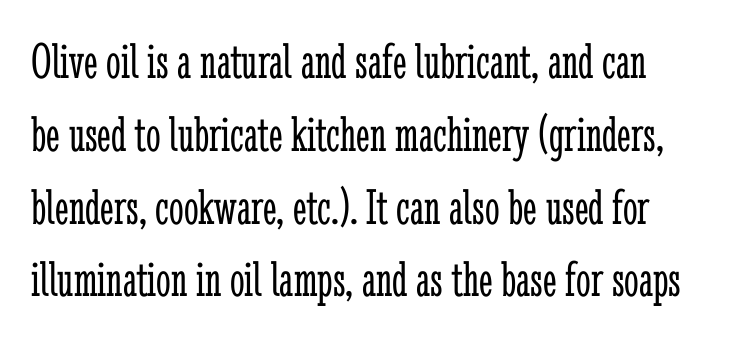
{"serif": "yes", "italic": "no", "bold": "no", "weight": "light", "width": "condensed", "stroke_contrast": "low", "x_height": "medium", "monospaced": "no", "underline": "no", "align": "left", "line_spacing": "normal", "line_spacing_ratio": 1.4, "letter_spacing": "normal", "letter_spacing_em": 0.0, "glyph_px": 52}
